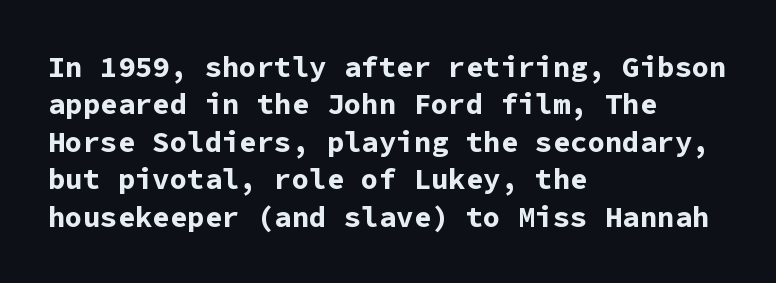
{"serif": "no", "italic": "no", "bold": "yes", "weight": "bold", "width": "normal", "stroke_contrast": "low", "x_height": "medium", "monospaced": "yes", "underline": "no", "align": "left", "line_spacing": "normal", "line_spacing_ratio": 1.29, "letter_spacing": "normal", "letter_spacing_em": 0.0, "glyph_px": 29}
